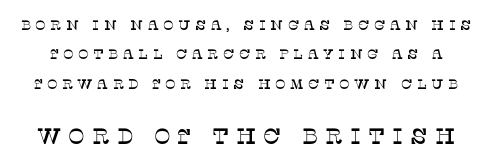
Spacing between characters has been opened up far beyond the box default. Size contrast runs from small at the top to large at the bottom. The vertical gap from one line to the next is large. Bare-footed words on every line.
